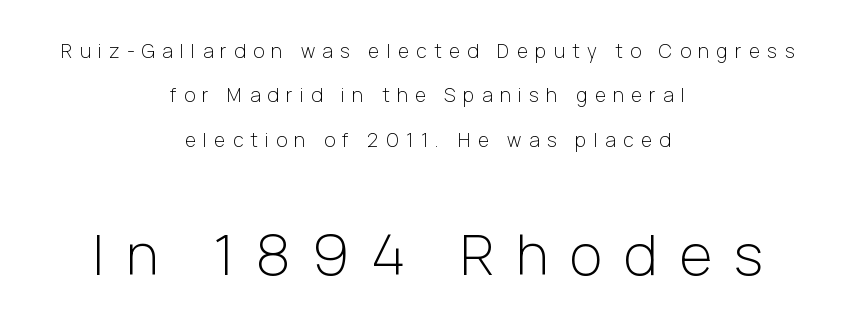
The image shows 56 px light sans-serif type, upright; set centered, loose line spacing (2.34x), unusually wide letter spacing (+0.39 em), not underlined; the second (bottom) block is 2.95x larger; low stroke contrast and a medium x-height.
